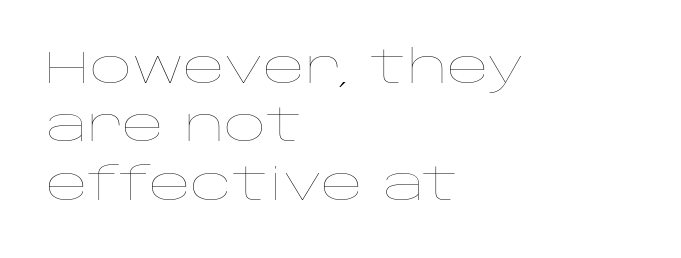
{"italic": "no", "bold": "no", "weight": "thin", "width": "wide", "stroke_contrast": "low", "x_height": "large", "monospaced": "no", "underline": "no", "align": "left", "line_spacing": "normal", "line_spacing_ratio": 1.27, "letter_spacing": "normal", "letter_spacing_em": 0.0, "glyph_px": 46}
